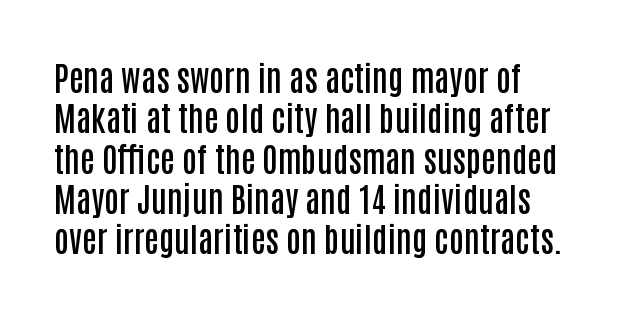
Q: Is the text bold? A: Semi-bold.
Q: Is the text italic (slanted)? A: No, it is upright.
Q: Is the typeface a serif or a sans-serif typeface? A: Sans-serif.
Q: Is the text underlined? A: No.
Q: How is the paragraph aligned? A: Left-aligned.
Q: Is the spacing between letters normal or unusually wide? A: Normal.
Q: Width (condensed, normal, or wide)? A: Condensed.
Q: Stroke contrast? A: Low.
Q: x-height? A: Large.
Q: Monospaced? A: No.
